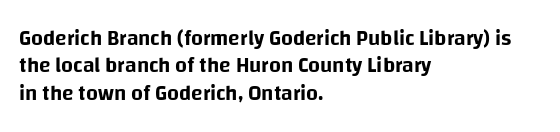
Q: Is the text italic (slanted)? A: No, it is upright.
Q: Is the text underlined? A: No.
Q: How is the paragraph aligned? A: Left-aligned.
Q: Is the spacing between letters normal or unusually wide? A: Normal.
Q: Is the spacing between lines tight, normal or loose? A: Normal.
